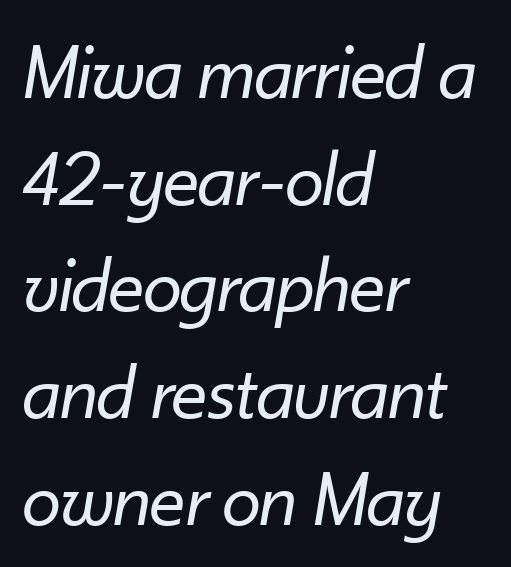
Looking at the ascenders, they clearly lean. Honestly, the row spacing looks completely unremarkable. The typesetting does not lean heavy: it is not bold. The face used here is rendered with its standard letterfit. The space directly below the letters is spotless. Do the characters align in a grid? No, the font is proportional.
